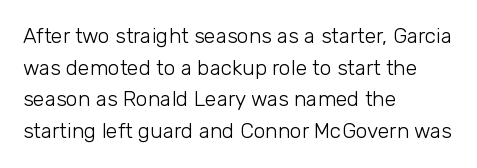
{"italic": "no", "bold": "no", "underline": "no", "align": "left", "line_spacing": "normal", "line_spacing_ratio": 1.51, "letter_spacing": "normal", "letter_spacing_em": 0.0, "glyph_px": 21}
